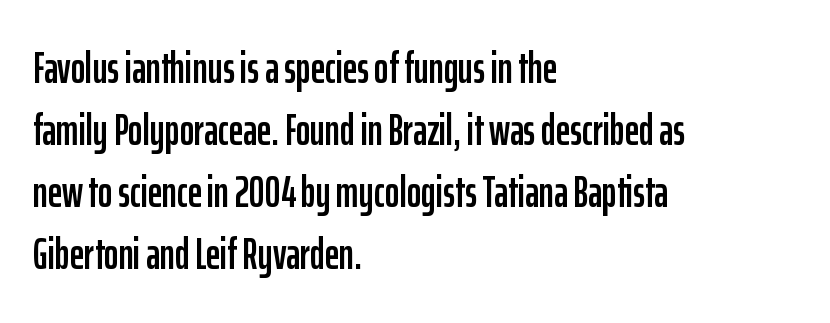
{"serif": "no", "italic": "no", "width": "condensed", "stroke_contrast": "low", "x_height": "medium", "monospaced": "no", "underline": "no", "align": "left", "line_spacing": "normal", "line_spacing_ratio": 1.41, "letter_spacing": "normal", "letter_spacing_em": 0.0, "glyph_px": 44}
